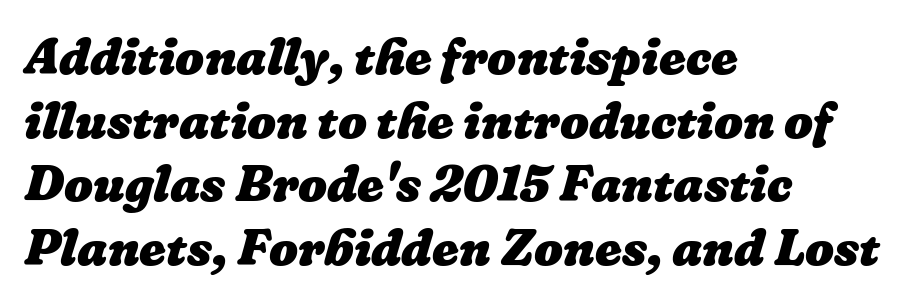
The type is set solid horizontally, with unmodified tracking. Nobody drew a line under any word here. The leading is moderate, giving the passage an even texture. Each line starts at the same left margin while the right side varies. Each letter keeps its own natural width here, so spacing adapts to shape. Heavy, bold letterforms.
